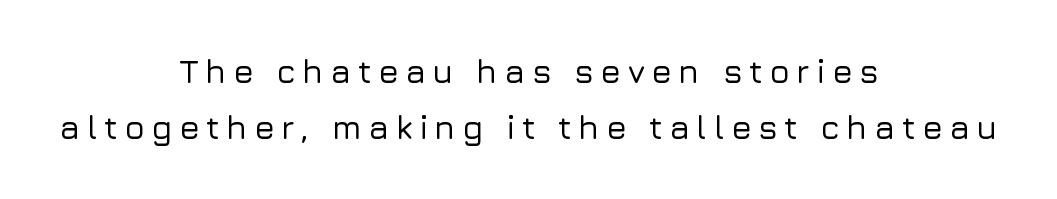
The image shows 33 px sans-serif type, upright; set centered, line spacing 1.71x, unusually wide letter spacing (+0.2 em), not underlined; low stroke contrast and a medium x-height.
